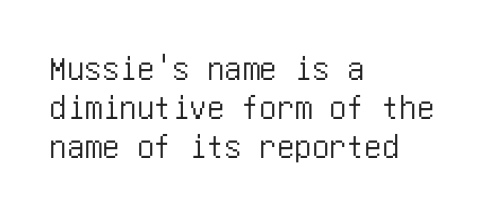
{"serif": "no", "italic": "no", "width": "condensed", "stroke_contrast": "low", "x_height": "large", "underline": "no", "align": "left", "line_spacing": "tight", "line_spacing_ratio": 1.11, "letter_spacing": "normal", "letter_spacing_em": 0.0, "glyph_px": 35}
